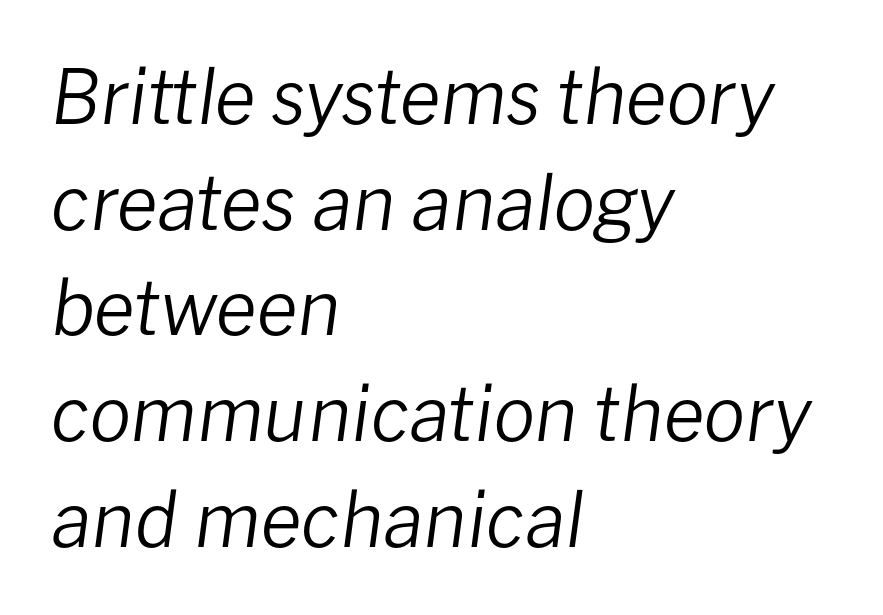
{"italic": "yes", "lean": "right", "slant_degrees": 8, "bold": "no", "weight": "regular", "width": "normal", "stroke_contrast": "low", "x_height": "medium", "monospaced": "no", "underline": "no", "align": "left", "line_spacing": "normal", "line_spacing_ratio": 1.41, "letter_spacing": "normal", "letter_spacing_em": 0.0, "glyph_px": 75}
